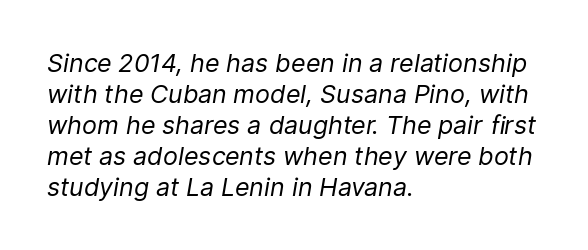
{"italic": "yes", "lean": "right", "slant_degrees": 9, "bold": "no", "underline": "no", "align": "left", "line_spacing_ratio": 1.24, "letter_spacing": "normal", "letter_spacing_em": 0.0, "glyph_px": 25}
